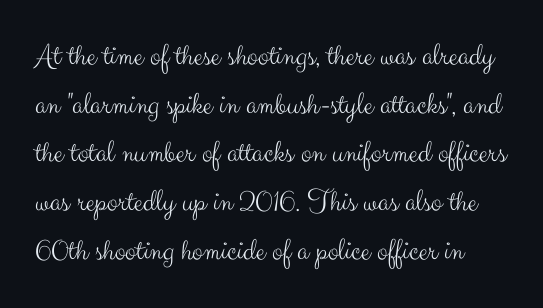
Q: Is the text bold? A: No.
Q: Is the text italic (slanted)? A: Yes.
Q: Is the typeface a serif or a sans-serif typeface? A: Sans-serif.
Q: Is the text underlined? A: No.
Q: Is the spacing between letters normal or unusually wide? A: Normal.
Q: Is the spacing between lines tight, normal or loose? A: Normal.
Q: Width (condensed, normal, or wide)? A: Normal.
Q: Stroke contrast? A: Medium.
Q: x-height? A: Small.
Q: Monospaced? A: No.
